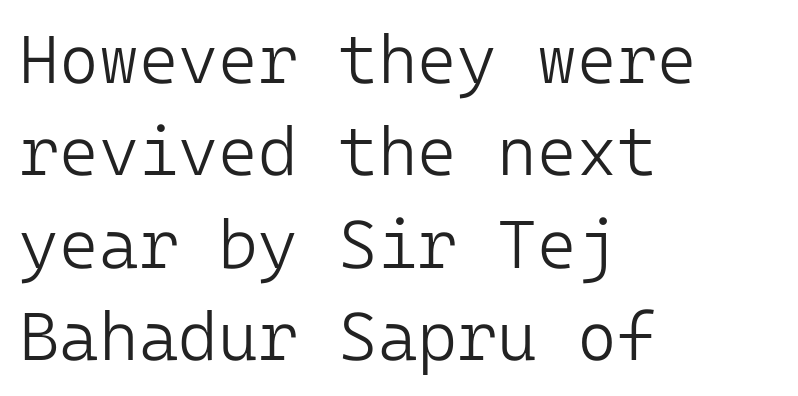
{"serif": "no", "italic": "no", "bold": "no", "weight": "light", "width": "normal", "stroke_contrast": "low", "x_height": "medium", "underline": "no", "align": "left", "line_spacing": "normal", "line_spacing_ratio": 1.36, "letter_spacing": "normal", "letter_spacing_em": 0.0, "glyph_px": 68}
